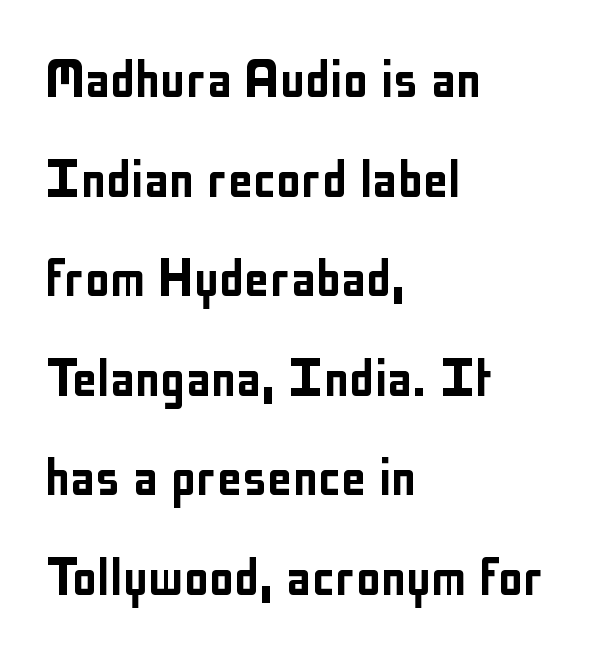
Q: Is the text italic (slanted)? A: No, it is upright.
Q: Is the typeface a serif or a sans-serif typeface? A: Sans-serif.
Q: Is the text underlined? A: No.
Q: How is the paragraph aligned? A: Left-aligned.
Q: Is the spacing between letters normal or unusually wide? A: Normal.
Q: Is the spacing between lines tight, normal or loose? A: Normal.
Q: Width (condensed, normal, or wide)? A: Condensed.
Q: Stroke contrast? A: Low.
Q: x-height? A: Medium.
Q: Monospaced? A: No.
